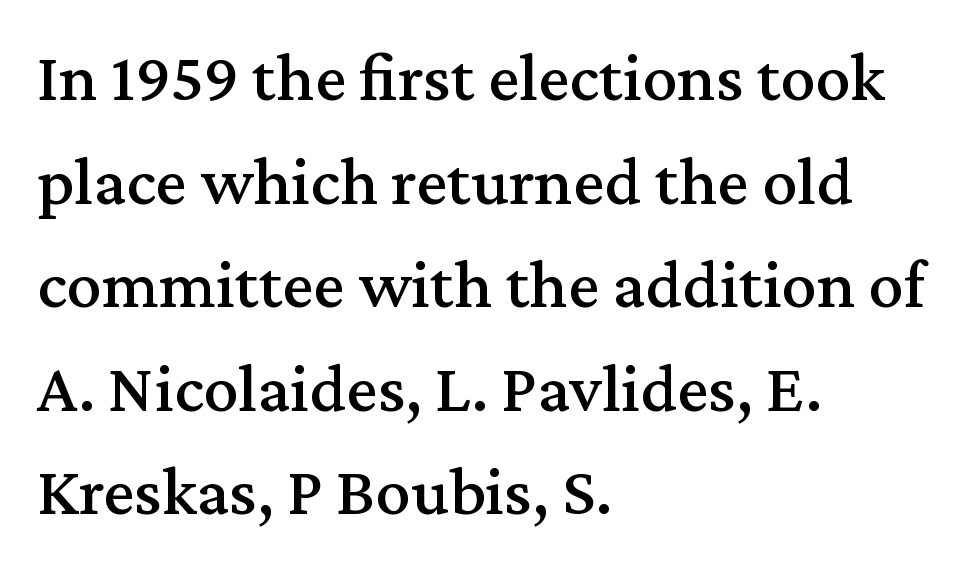
Q: Is the text italic (slanted)? A: No, it is upright.
Q: Is the typeface a serif or a sans-serif typeface? A: Serif.
Q: Is the text underlined? A: No.
Q: How is the paragraph aligned? A: Left-aligned.
Q: Is the spacing between letters normal or unusually wide? A: Normal.
Q: Is the spacing between lines tight, normal or loose? A: Normal.
Q: Width (condensed, normal, or wide)? A: Normal.
Q: Stroke contrast? A: Medium.
Q: x-height? A: Medium.
Q: Monospaced? A: No.
